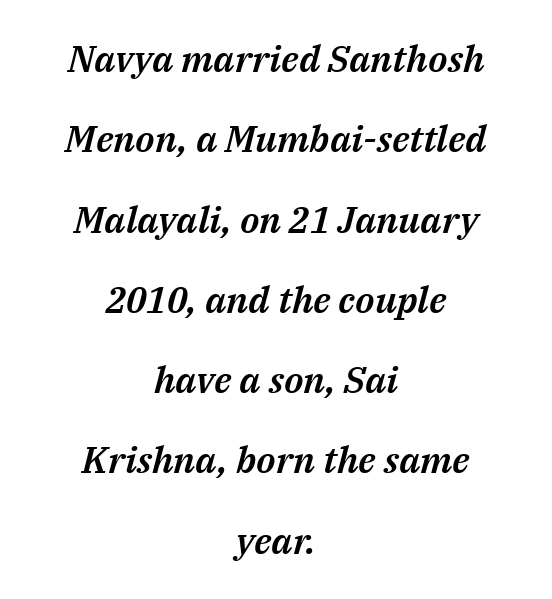
A typesetter would mark this as italic. Does the copy run flush right? No — it is centered line by line. Regarding leading, the lines here are spaced well apart. Spacing verdict: proportional, widths tailored to each character. The rendering keeps characters at their native spacing. This rendering features lettering with no underline.
